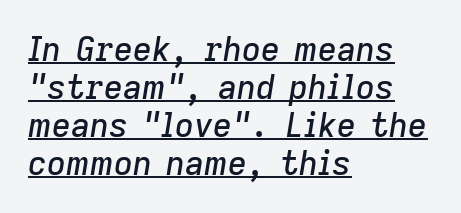
{"italic": "yes", "lean": "right", "slant_degrees": 9, "width": "normal", "stroke_contrast": "low", "x_height": "medium", "monospaced": "no", "underline": "yes", "align": "left", "line_spacing": "tight", "line_spacing_ratio": 1.15, "letter_spacing": "normal", "letter_spacing_em": 0.0, "glyph_px": 33}
